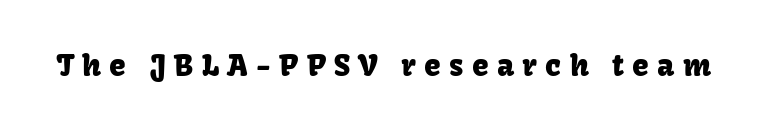
The gaps between neighbouring characters are conspicuously large. Beneath every word, the page is bare. Note the varied advance widths — an 'i' is clearly narrower than an 'm'. It's the straight-up-and-down kind of type.
